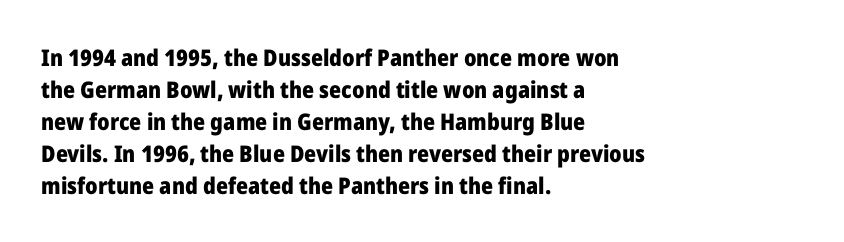
The image shows 23 px bold type, upright; set left-aligned, normal line spacing (1.39x), normal letter spacing, not underlined.
